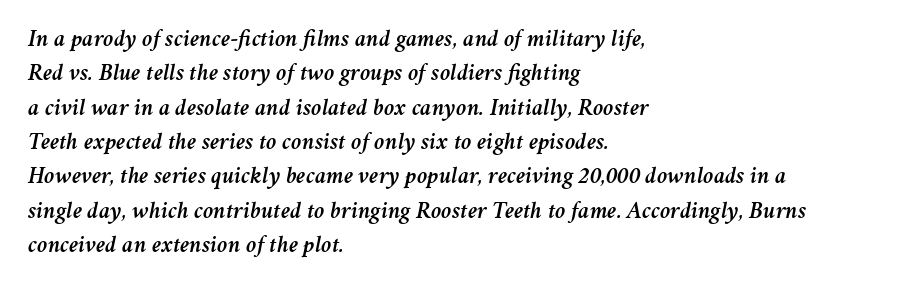
Q: Is the text italic (slanted)? A: Yes, it leans right by about 11 degrees.
Q: Is the text underlined? A: No.
Q: How is the paragraph aligned? A: Left-aligned.
Q: Is the spacing between letters normal or unusually wide? A: Normal.
Q: Is the spacing between lines tight, normal or loose? A: Normal.
